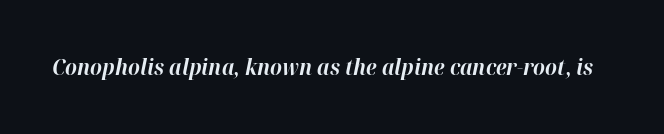
{"italic": "yes", "lean": "right", "slant_degrees": 12, "bold": "yes", "underline": "no", "letter_spacing": "normal", "letter_spacing_em": 0.0, "glyph_px": 21}
